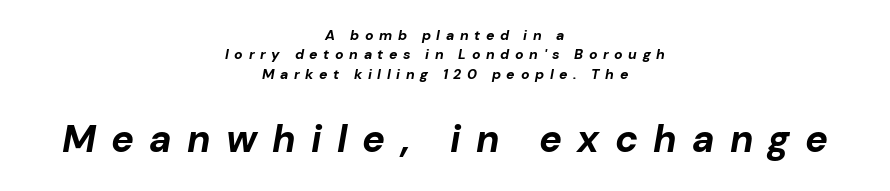
{"italic": "yes", "lean": "right", "slant_degrees": 10, "bold": "yes", "weight": "bold", "width": "normal", "stroke_contrast": "low", "x_height": "medium", "monospaced": "no", "underline": "no", "align": "center", "line_spacing": "normal", "line_spacing_ratio": 1.38, "letter_spacing": "wide", "letter_spacing_em": 0.4, "larger_block": "second", "size_ratio": 2.71, "glyph_px": 38}
